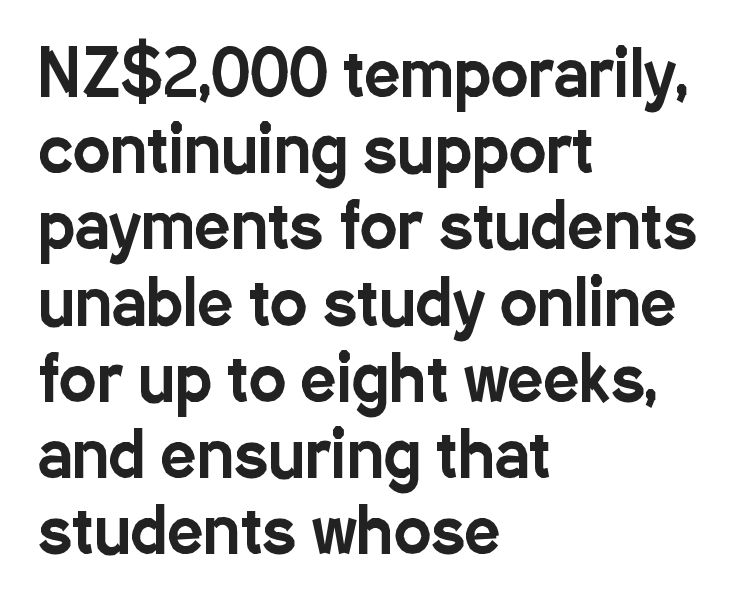
{"serif": "no", "italic": "no", "width": "condensed", "stroke_contrast": "low", "x_height": "medium", "monospaced": "no", "underline": "no", "align": "left", "line_spacing_ratio": 1.21, "letter_spacing": "normal", "letter_spacing_em": 0.0, "glyph_px": 63}
